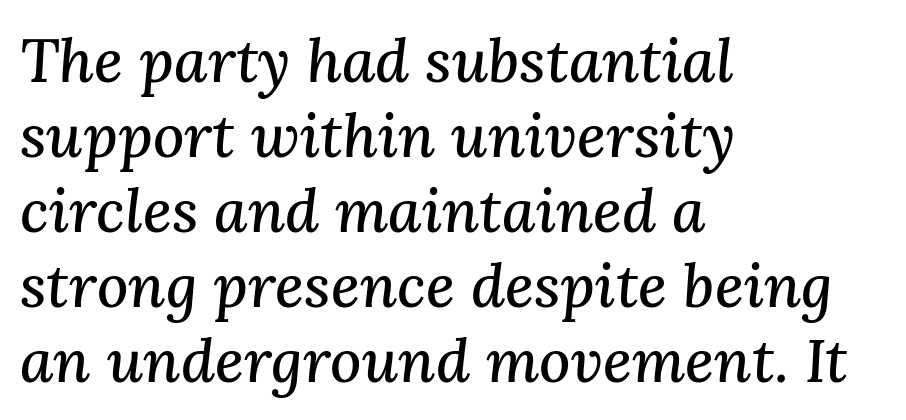
The image shows 61 px serif type, italic (leaning right); set left-aligned, line spacing 1.23x, normal letter spacing, not underlined; medium stroke contrast and a medium x-height.
